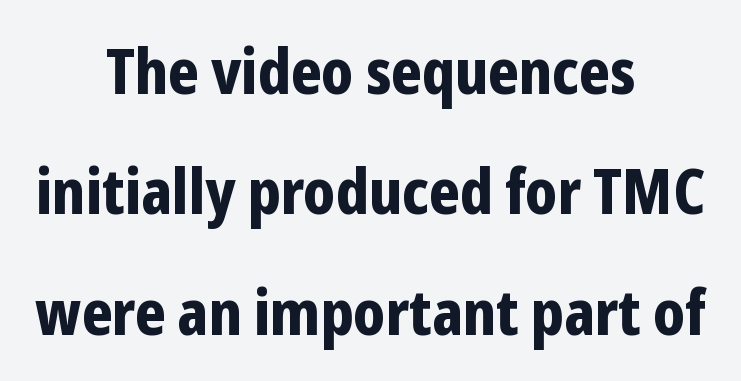
The line-height multiplier appears high, well above default. Here the glyphs are tracked normally, forming tight word shapes. Note the varied advance widths — an 'i' is clearly narrower than an 'm'. Words float on clear page, feet unadorned. Designer's note — italics off, roman on. Casual observation: everything's sitting right in the middle.
